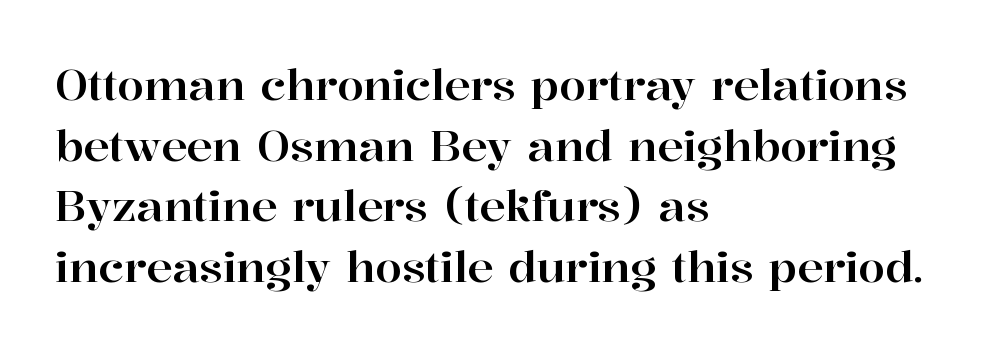
Students, note that the glyphs here touch the page at normal intervals. Each new line begins a customary step beneath the previous one. Italic: no, the glyphs are upright roman. The typesetter chose a ragged-right arrangement here. Anything drawn beneath the words? Only blank space.
